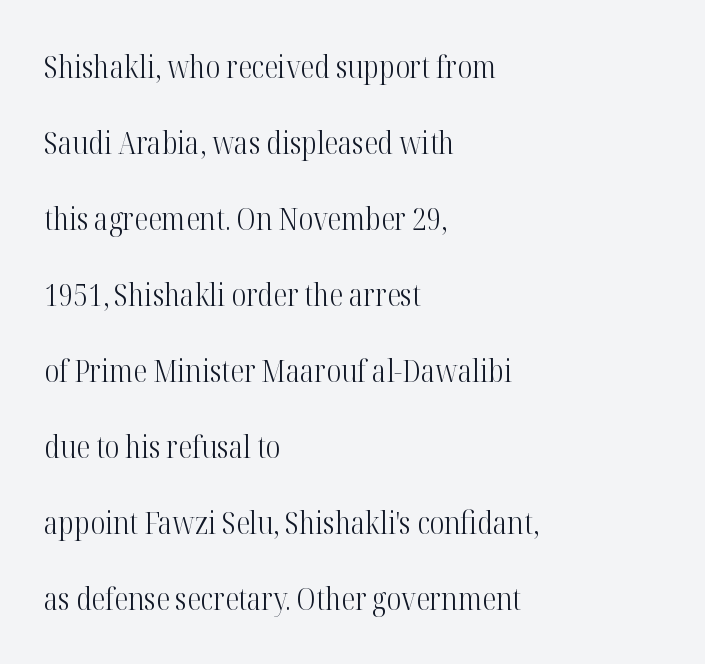
Q: Is the text bold? A: No.
Q: Is the text italic (slanted)? A: No, it is upright.
Q: Is the typeface a serif or a sans-serif typeface? A: Serif.
Q: Is the text underlined? A: No.
Q: How is the paragraph aligned? A: Left-aligned.
Q: Is the spacing between letters normal or unusually wide? A: Normal.
Q: Is the spacing between lines tight, normal or loose? A: Loose.
Q: Width (condensed, normal, or wide)? A: Condensed.
Q: Stroke contrast? A: High.
Q: x-height? A: Medium.
Q: Monospaced? A: No.
